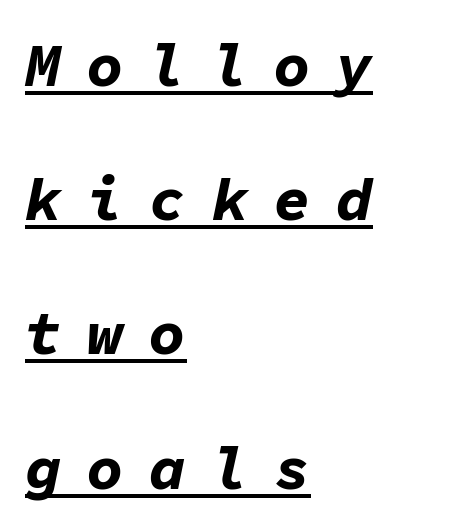
Q: Is the text bold? A: Yes.
Q: Is the text italic (slanted)? A: Yes, it leans right by about 11 degrees.
Q: Is the text underlined? A: Yes.
Q: How is the paragraph aligned? A: Left-aligned.
Q: Is the spacing between letters normal or unusually wide? A: Unusually wide.
Q: Is the spacing between lines tight, normal or loose? A: Loose.
Q: Width (condensed, normal, or wide)? A: Normal.
Q: Stroke contrast? A: Low.
Q: x-height? A: Medium.
Q: Monospaced? A: Yes.
